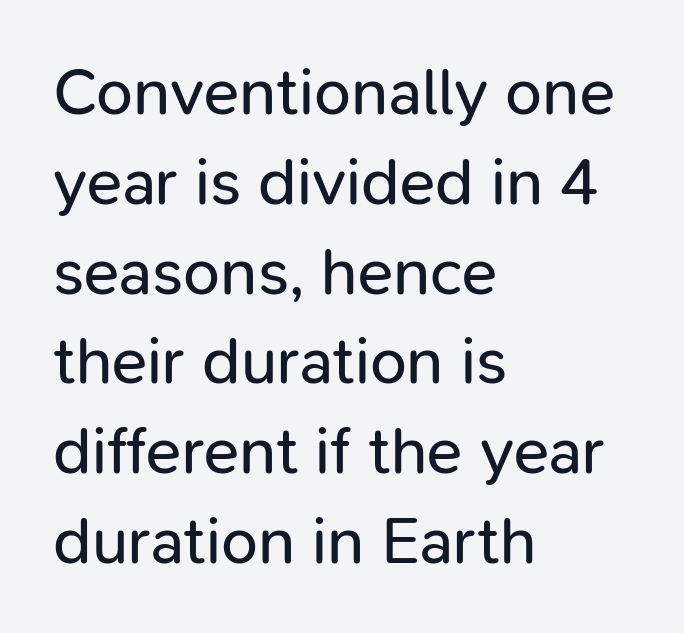
Q: Is the text bold? A: No.
Q: Is the text italic (slanted)? A: No, it is upright.
Q: Is the typeface a serif or a sans-serif typeface? A: Sans-serif.
Q: Is the text underlined? A: No.
Q: How is the paragraph aligned? A: Left-aligned.
Q: Is the spacing between letters normal or unusually wide? A: Normal.
Q: Is the spacing between lines tight, normal or loose? A: Normal.
Q: Width (condensed, normal, or wide)? A: Normal.
Q: Stroke contrast? A: Low.
Q: x-height? A: Medium.
Q: Monospaced? A: No.
